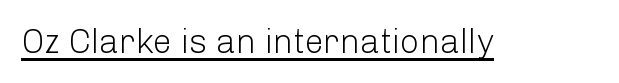
The image shows 34 px light sans-serif type, upright; set normal letter spacing, underlined; low stroke contrast and a medium x-height.
